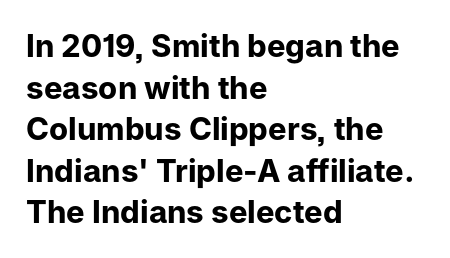
Q: Is the text bold? A: Yes.
Q: Is the text italic (slanted)? A: No, it is upright.
Q: Is the typeface a serif or a sans-serif typeface? A: Sans-serif.
Q: Is the text underlined? A: No.
Q: How is the paragraph aligned? A: Left-aligned.
Q: Is the spacing between letters normal or unusually wide? A: Normal.
Q: Is the spacing between lines tight, normal or loose? A: Normal.
Q: Width (condensed, normal, or wide)? A: Normal.
Q: Stroke contrast? A: Low.
Q: x-height? A: Medium.
Q: Monospaced? A: No.
